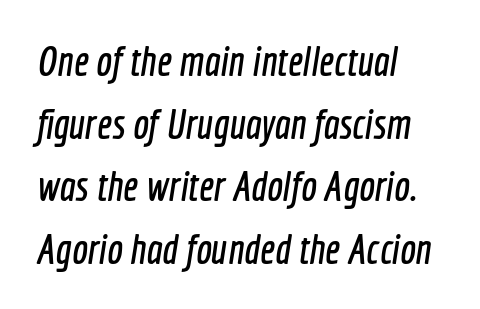
Stroke terminals: plain, sans-serif. The setting favours the left margin, as ordinary paragraphs usually do. Here the glyphs are tracked normally, forming tight word shapes. The leading is moderate, giving the passage an even texture. The baseline area is clear.
